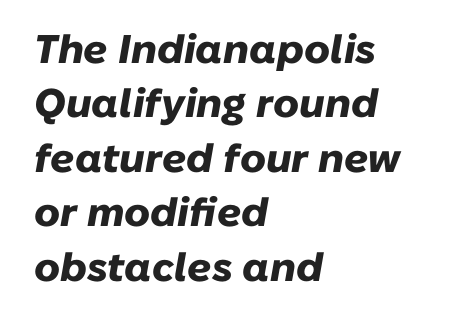
{"italic": "yes", "lean": "right", "slant_degrees": 10, "bold": "yes", "weight": "heavy", "width": "normal", "stroke_contrast": "low", "x_height": "medium", "monospaced": "no", "underline": "no", "align": "left", "line_spacing": "normal", "line_spacing_ratio": 1.36, "letter_spacing": "normal", "letter_spacing_em": 0.0, "glyph_px": 40}
